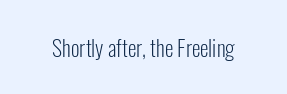
{"italic": "no", "bold": "no", "underline": "no", "letter_spacing": "normal", "letter_spacing_em": 0.0, "glyph_px": 22}
